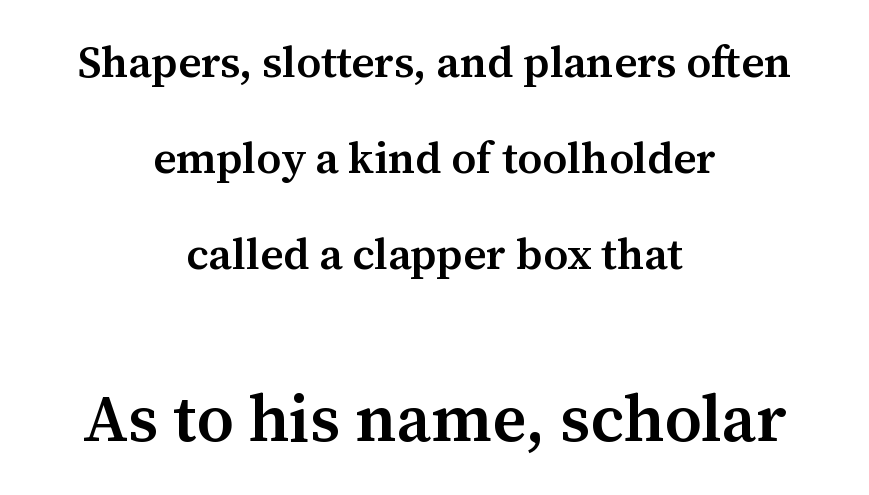
The image shows 66 px semibold serif type, upright; set centered, loose line spacing (2.18x), normal letter spacing, not underlined; the second (bottom) block is 1.5x larger; medium stroke contrast and a medium x-height.
